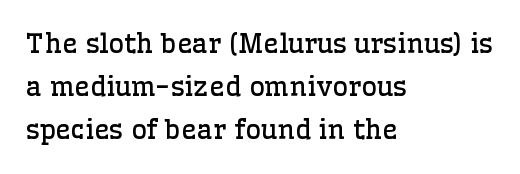
Posture: straight, roman, zero tilt. Notice how descenders clear the ascenders below comfortably — that's standard leading. Visually the block forms a straight wall on the left and a jagged coastline on the right. Descenders hang freely into open space. The type is set solid horizontally, with unmodified tracking. Heft: none added — not bold.
